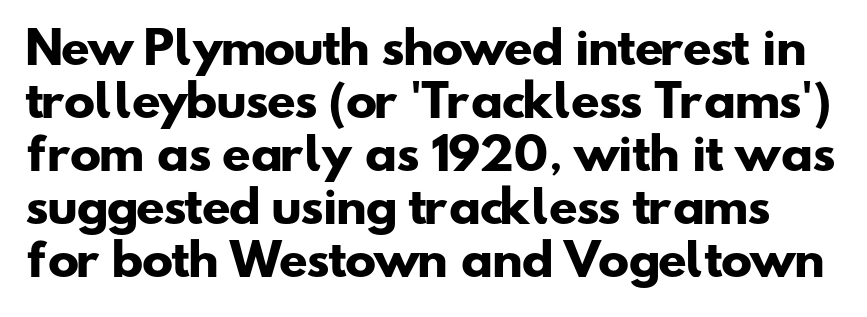
The gaps between neighbouring characters are ordinary and unremarkable. Nope, no serifs anywhere on these letters. The strip under each line holds only bare page. The rows are spaced the way most documents space them. The letters are bold, with thick, heavy strokes.
